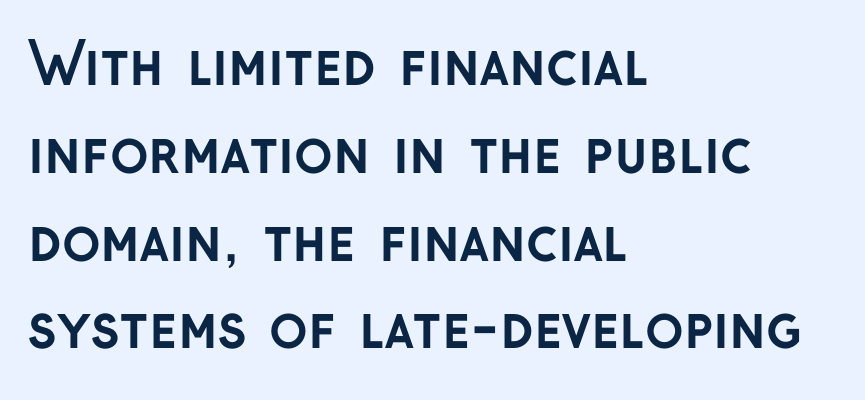
Q: Is the text bold? A: Yes.
Q: Is the text italic (slanted)? A: No, it is upright.
Q: Is the typeface a serif or a sans-serif typeface? A: Sans-serif.
Q: Is the text underlined? A: No.
Q: How is the paragraph aligned? A: Left-aligned.
Q: Is the spacing between letters normal or unusually wide? A: Normal.
Q: Is the spacing between lines tight, normal or loose? A: Normal.
Q: Width (condensed, normal, or wide)? A: Normal.
Q: Stroke contrast? A: Low.
Q: x-height? A: Medium.
Q: Monospaced? A: No.
